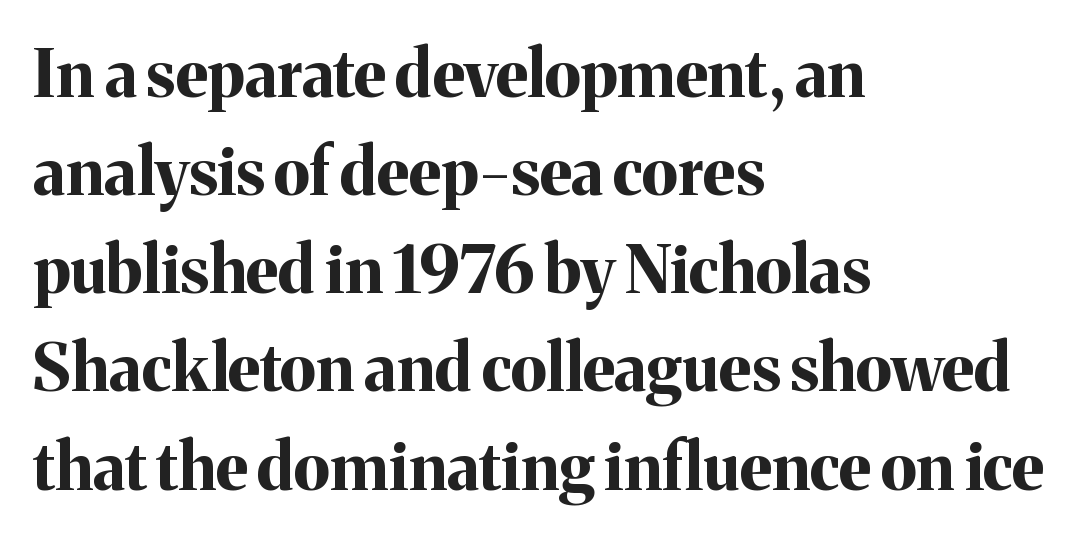
Leftover space on each line is placed entirely after the last word. Heavy, bold letterforms. Notice how the stems are strictly vertical — no italics here. The passage shown is not underscored anywhere. A typesetter would call this zero additional tracking.
